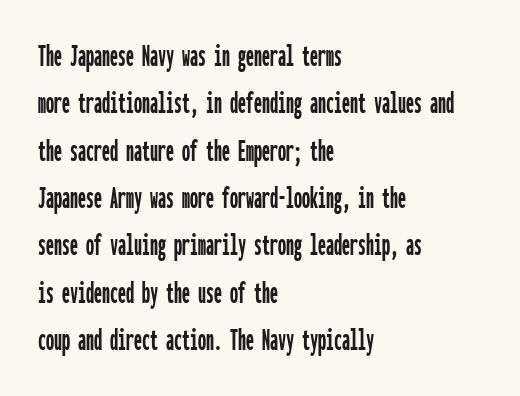
The image shows 32 px condensed sans-serif type, upright, monospaced; set left-aligned, normal line spacing (1.48x), normal letter spacing, not underlined; low stroke contrast and a medium x-height.
